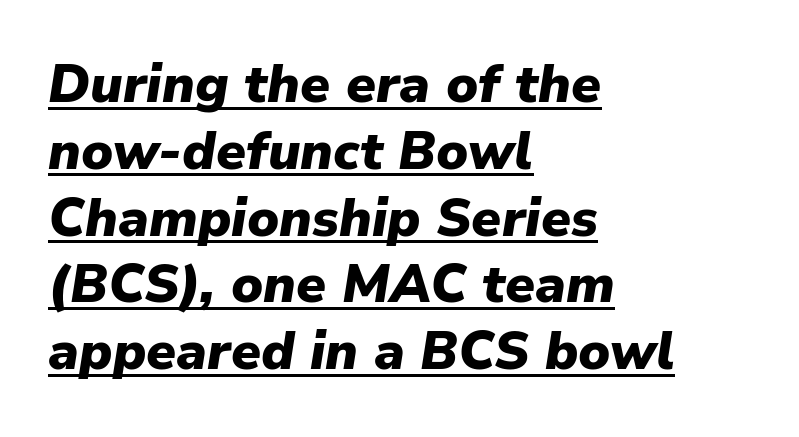
The image shows 53 px heavy type, italic (leaning right); set left-aligned, normal line spacing (1.26x), normal letter spacing, underlined; low stroke contrast and a medium x-height.
